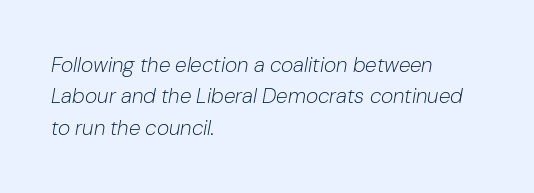
Q: Is the text bold? A: No.
Q: Is the text italic (slanted)? A: Yes, it leans right by about 10 degrees.
Q: Is the text underlined? A: No.
Q: How is the paragraph aligned? A: Left-aligned.
Q: Is the spacing between letters normal or unusually wide? A: Normal.
Q: Is the spacing between lines tight, normal or loose? A: Normal.
